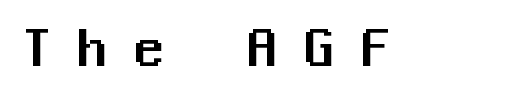
Has an underline been added? It has not. Tall strokes in this sample are plumb rather than angled. Serifs: no, the terminals of the letterforms are clean. This sample uses expanded letter spacing, leaving extra air between glyphs.
